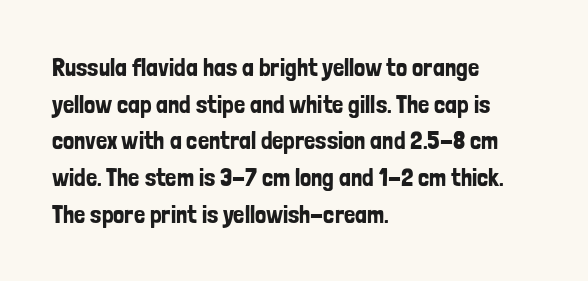
Q: Is the text italic (slanted)? A: No, it is upright.
Q: Is the text underlined? A: No.
Q: How is the paragraph aligned? A: Left-aligned.
Q: Is the spacing between letters normal or unusually wide? A: Normal.
Q: Is the spacing between lines tight, normal or loose? A: Normal.
